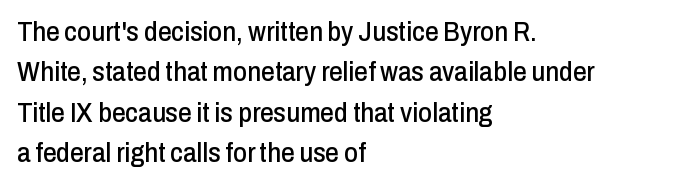
The image shows 27 px text type, upright; set left-aligned, normal line spacing (1.5x), normal letter spacing, not underlined.
